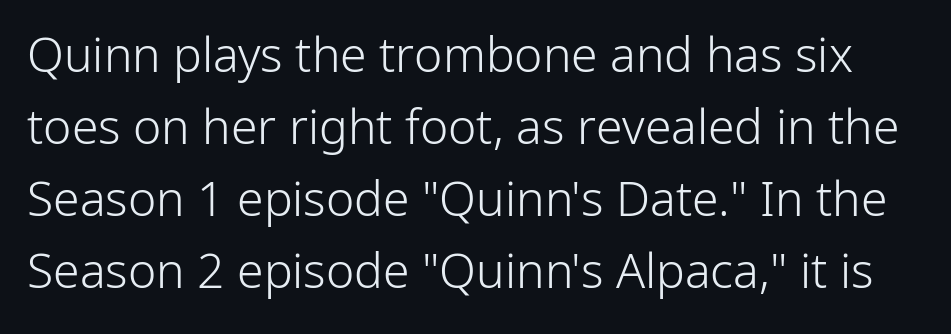
Q: Is the text bold? A: No.
Q: Is the text italic (slanted)? A: No, it is upright.
Q: Is the typeface a serif or a sans-serif typeface? A: Sans-serif.
Q: Is the text underlined? A: No.
Q: Is the spacing between letters normal or unusually wide? A: Normal.
Q: Is the spacing between lines tight, normal or loose? A: Normal.
Q: Width (condensed, normal, or wide)? A: Normal.
Q: Stroke contrast? A: Low.
Q: x-height? A: Medium.
Q: Monospaced? A: No.
